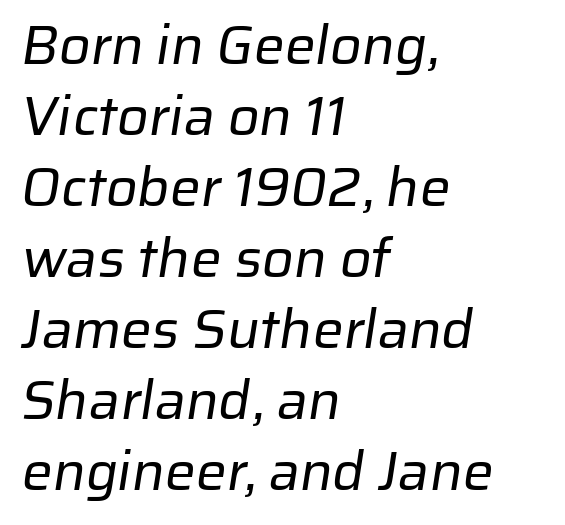
The image shows 55 px regular-weight sans-serif type; set left-aligned, normal line spacing (1.29x), normal letter spacing, not underlined; low stroke contrast and a medium x-height.
